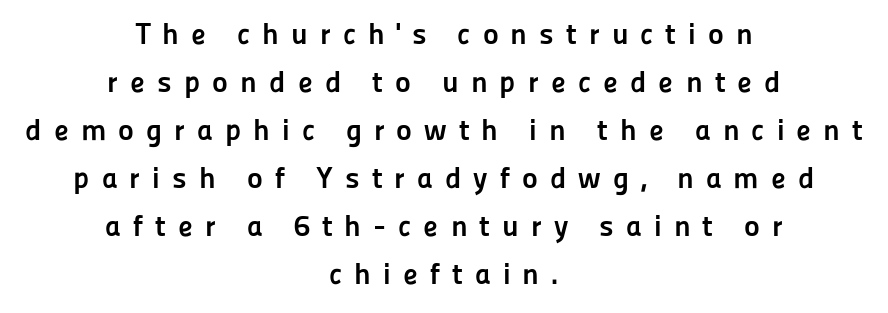
Q: Is the text bold? A: Yes.
Q: Is the text italic (slanted)? A: No, it is upright.
Q: Is the typeface a serif or a sans-serif typeface? A: Sans-serif.
Q: Is the text underlined? A: No.
Q: How is the paragraph aligned? A: Centered.
Q: Is the spacing between letters normal or unusually wide? A: Unusually wide.
Q: Is the spacing between lines tight, normal or loose? A: Normal.
Q: Width (condensed, normal, or wide)? A: Normal.
Q: Stroke contrast? A: Low.
Q: x-height? A: Medium.
Q: Monospaced? A: No.
